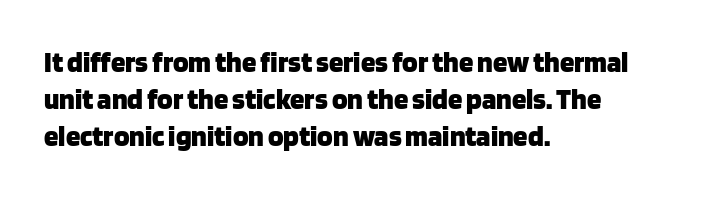
{"serif": "no", "italic": "no", "bold": "yes", "weight": "heavy", "width": "normal", "stroke_contrast": "low", "x_height": "large", "monospaced": "no", "underline": "no", "align": "left", "line_spacing": "normal", "line_spacing_ratio": 1.27, "letter_spacing": "normal", "letter_spacing_em": 0.0, "glyph_px": 29}
